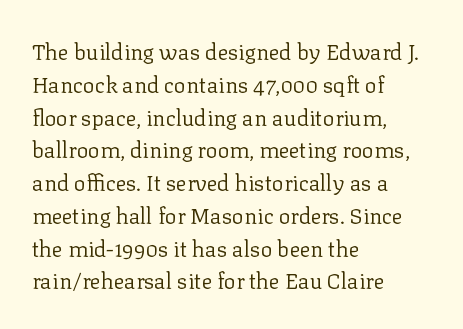
Q: Is the text bold? A: No.
Q: Is the text italic (slanted)? A: No, it is upright.
Q: Is the text underlined? A: No.
Q: How is the paragraph aligned? A: Left-aligned.
Q: Is the spacing between letters normal or unusually wide? A: Normal.
Q: Is the spacing between lines tight, normal or loose? A: Normal.
